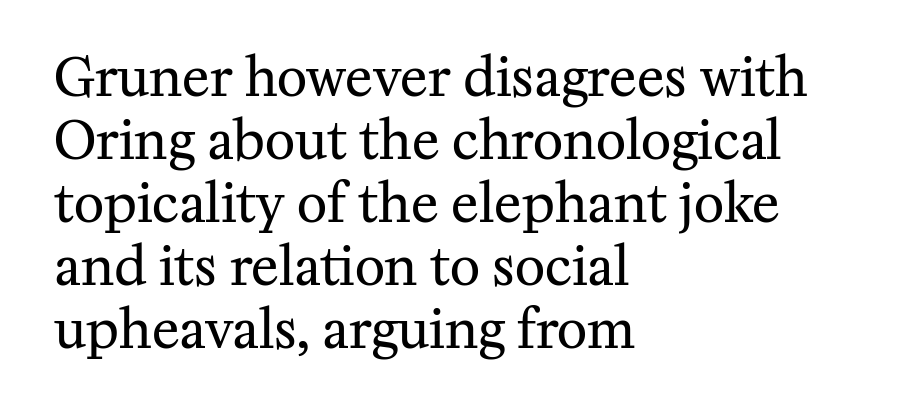
Q: Is the text bold? A: No.
Q: Is the text italic (slanted)? A: No, it is upright.
Q: Is the typeface a serif or a sans-serif typeface? A: Serif.
Q: Is the text underlined? A: No.
Q: How is the paragraph aligned? A: Left-aligned.
Q: Is the spacing between letters normal or unusually wide? A: Normal.
Q: Width (condensed, normal, or wide)? A: Normal.
Q: Stroke contrast? A: Medium.
Q: x-height? A: Medium.
Q: Monospaced? A: No.
